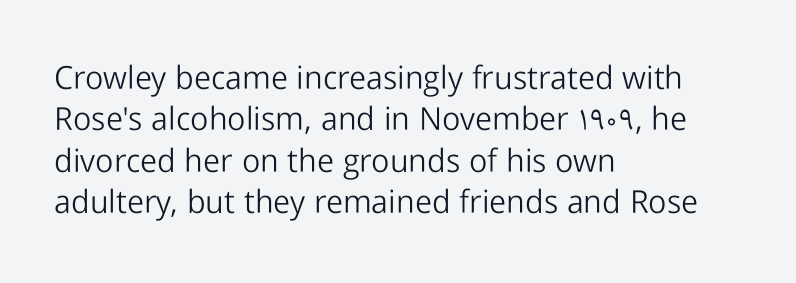
The image shows 32 px light sans-serif type, upright; set left-aligned, normal line spacing (1.29x), normal letter spacing, not underlined; low stroke contrast and a medium x-height.
